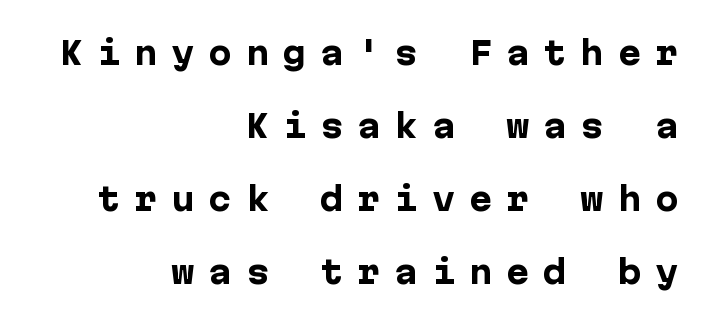
{"serif": "no", "italic": "no", "bold": "yes", "weight": "heavy", "width": "normal", "stroke_contrast": "low", "x_height": "medium", "underline": "no", "align": "right", "line_spacing": "loose", "line_spacing_ratio": 2.36, "letter_spacing": "wide", "letter_spacing_em": 0.45, "glyph_px": 31}
